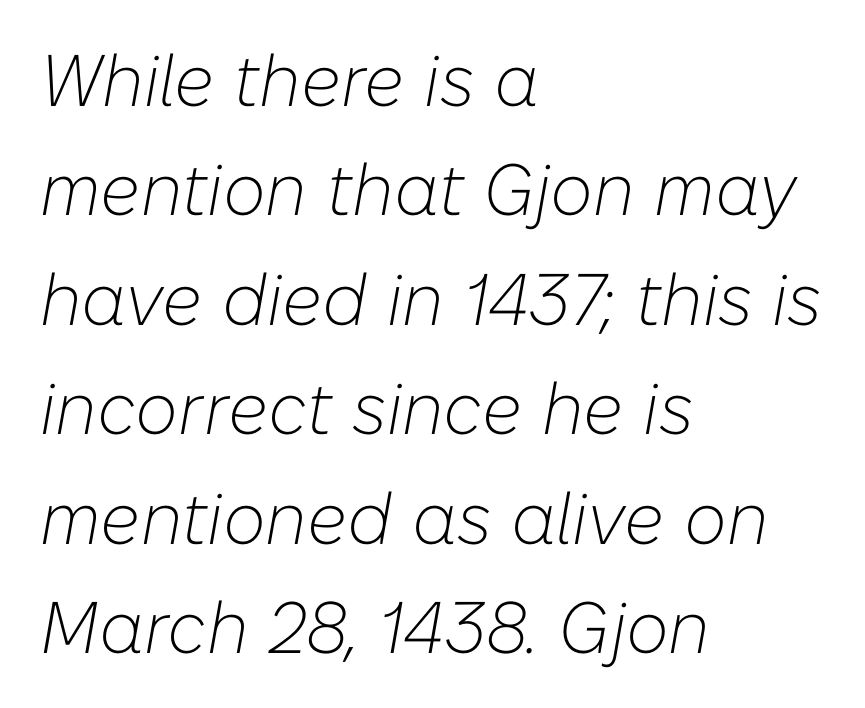
The image shows 73 px light type, italic (leaning right); set left-aligned, normal line spacing (1.5x), normal letter spacing, not underlined; low stroke contrast and a medium x-height.
